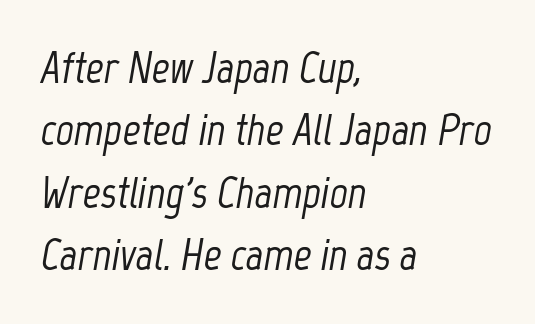
{"italic": "yes", "lean": "right", "slant_degrees": 12, "width": "condensed", "stroke_contrast": "low", "x_height": "medium", "monospaced": "no", "underline": "no", "align": "left", "line_spacing": "normal", "line_spacing_ratio": 1.42, "letter_spacing": "normal", "letter_spacing_em": 0.0, "glyph_px": 44}
